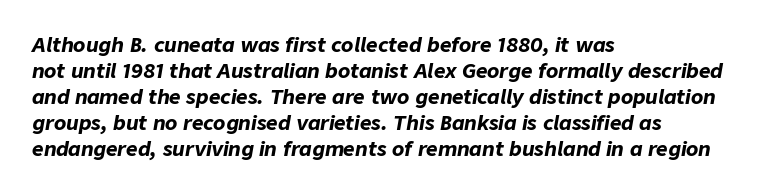
The image shows 20 px bold type, italic (leaning right); set left-aligned, normal line spacing (1.3x), normal letter spacing, not underlined.
